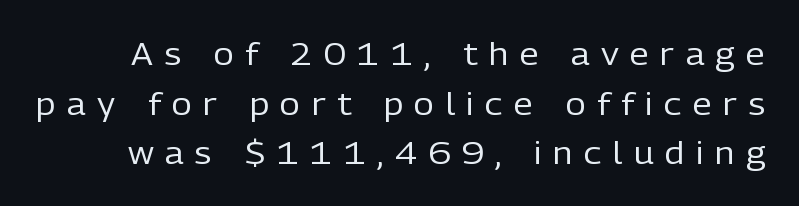
The image shows 31 px regular-weight sans-serif type, upright; set normal line spacing (1.6x), unusually wide letter spacing (+0.37 em), not underlined; low stroke contrast and a medium x-height.
